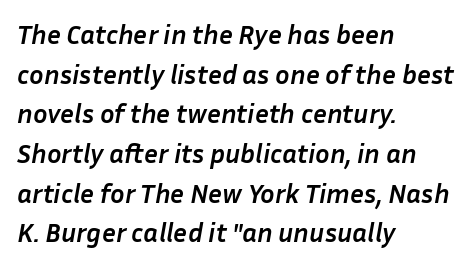
Line starts are locked; line ends wander. It's the slanting kind of type. The string is rendered with underlining switched off. How heavy is the stroke? Heavy — this is a bold. The lines sit at an ordinary, default distance from one another.
